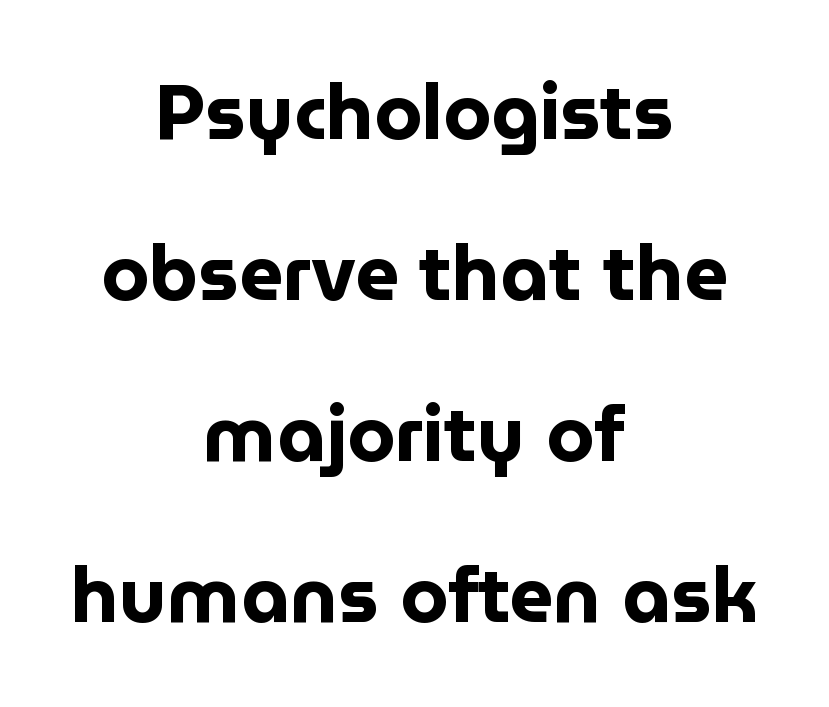
{"serif": "no", "italic": "no", "bold": "yes", "weight": "bold", "width": "normal", "stroke_contrast": "low", "x_height": "medium", "monospaced": "no", "underline": "no", "align": "center", "line_spacing": "loose", "line_spacing_ratio": 2.09, "letter_spacing": "normal", "letter_spacing_em": 0.0, "glyph_px": 77}
